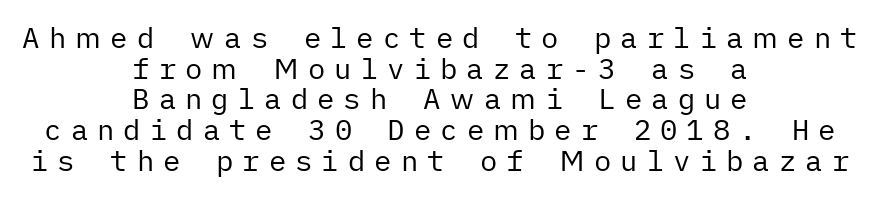
{"serif": "no", "italic": "no", "bold": "no", "weight": "regular", "width": "normal", "stroke_contrast": "low", "x_height": "medium", "underline": "no", "align": "center", "line_spacing": "tight", "line_spacing_ratio": 1.06, "letter_spacing": "wide", "letter_spacing_em": 0.31, "glyph_px": 29}
